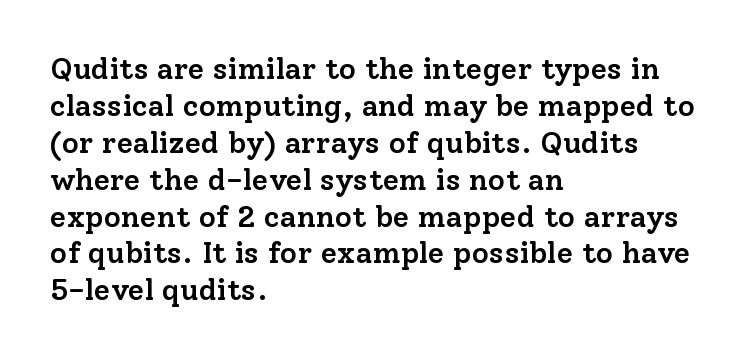
The image shows 30 px semibold serif type, upright; set left-aligned, line spacing 1.23x, normal letter spacing, not underlined; low stroke contrast and a medium x-height.
